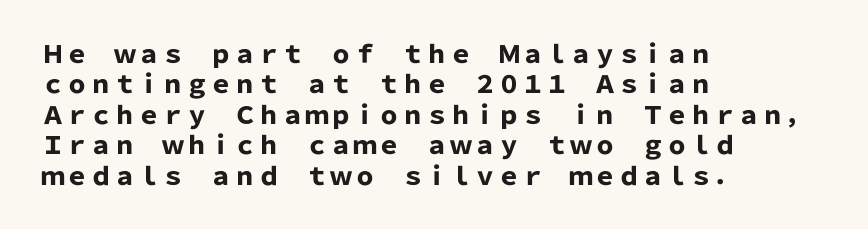
The glyphs are unaccompanied by any horizontal stroke below them. The leading is moderate, giving the passage an even texture. Left-aligned paragraph, ragged on the right. A full-strength bold gives these letters their thick strokes. This sample uses an upright cut, with every glyph sitting square on the baseline.
